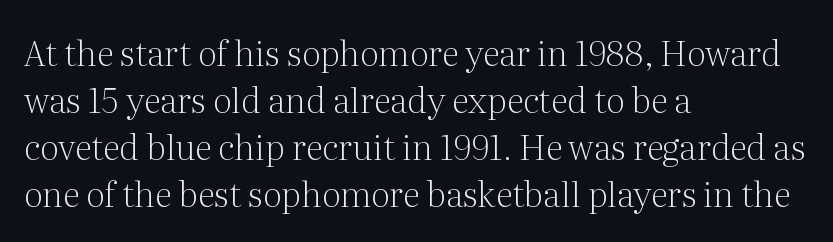
The image shows 35 px light serif type, upright; set left-aligned, normal line spacing (1.34x), normal letter spacing, not underlined; medium stroke contrast and a medium x-height.
